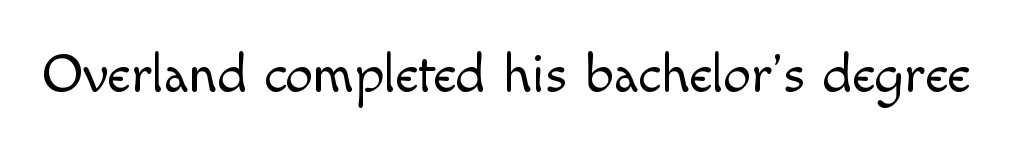
Between one letter and the next there's only the usual sliver of space. Looks like regular typesetting: each glyph gets only the width it needs. I'd call this a sans setting — the letters go barefoot. The axis of the letterforms is exactly vertical. The specimen omits any rule beneath the text block's lines.
